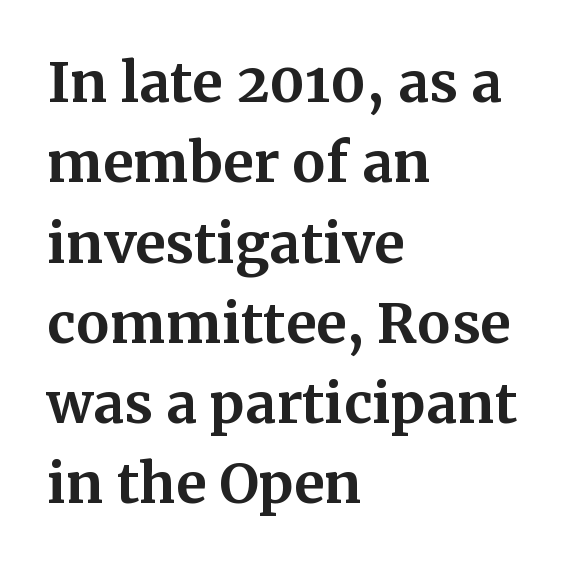
Q: Is the text bold? A: Yes.
Q: Is the text italic (slanted)? A: No, it is upright.
Q: Is the typeface a serif or a sans-serif typeface? A: Serif.
Q: Is the text underlined? A: No.
Q: How is the paragraph aligned? A: Left-aligned.
Q: Is the spacing between letters normal or unusually wide? A: Normal.
Q: Is the spacing between lines tight, normal or loose? A: Normal.
Q: Width (condensed, normal, or wide)? A: Normal.
Q: Stroke contrast? A: Medium.
Q: x-height? A: Medium.
Q: Monospaced? A: No.
